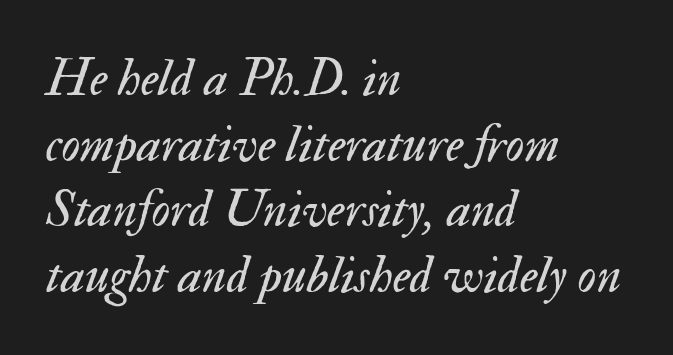
{"italic": "yes", "lean": "right", "slant_degrees": 17, "bold": "no", "weight": "regular", "width": "normal", "stroke_contrast": "medium", "x_height": "small", "monospaced": "no", "underline": "no", "align": "left", "line_spacing": "normal", "line_spacing_ratio": 1.26, "letter_spacing": "normal", "letter_spacing_em": 0.0, "glyph_px": 52}
